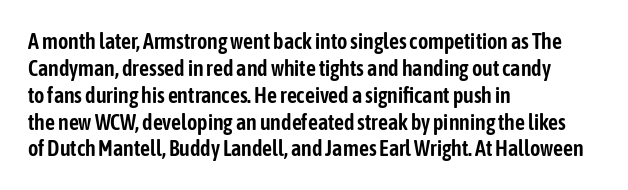
Is the block centered? No — it sits flush against the left margin. Beneath every word, the page is bare. What stands out about the letter spacing? Nothing — it is the standard amount. The lettering stays uniformly vertical, giving the passage a roman look.
